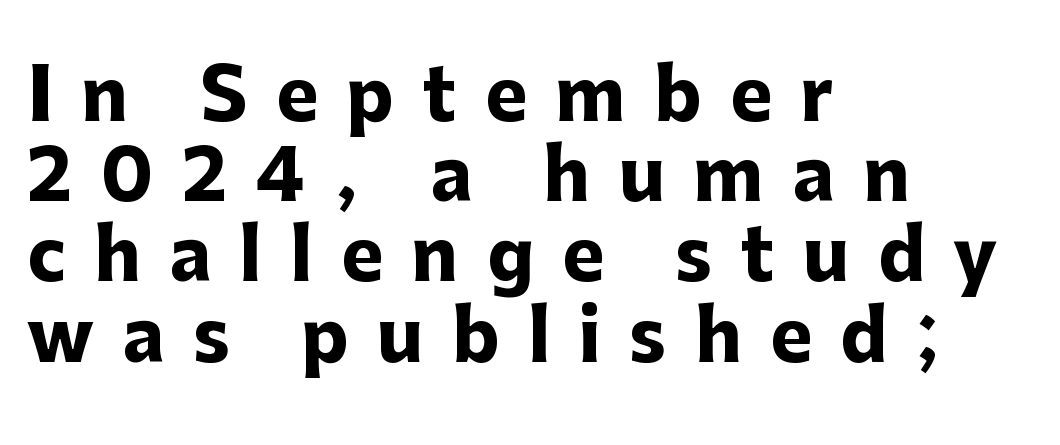
The image shows 71 px heavy sans-serif type, upright; set left-aligned, tight line spacing (1.13x), unusually wide letter spacing (+0.4 em), not underlined; low stroke contrast and a medium x-height.
